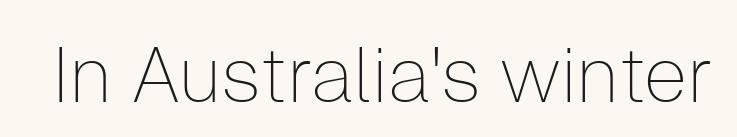
Check the space under the baseline: it is left empty. No extra ink here — the face is not bold. Nothing unusual about the tracking: characters are spaced as the font intends. Is this a fixed-width face? No — the glyphs have proportional, varying widths.
